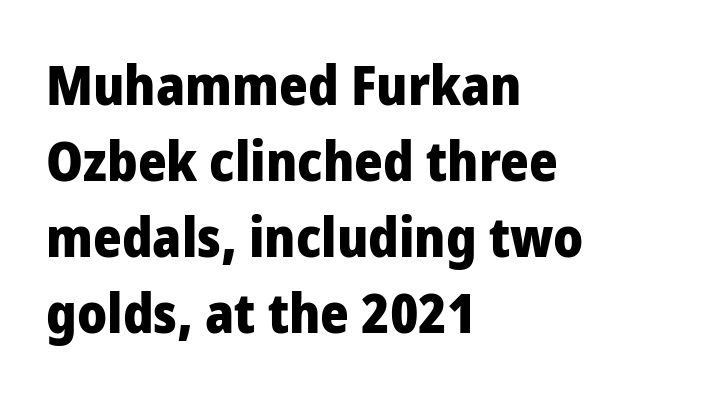
{"serif": "no", "italic": "no", "bold": "yes", "weight": "heavy", "width": "normal", "stroke_contrast": "low", "x_height": "medium", "monospaced": "no", "underline": "no", "align": "left", "line_spacing": "normal", "line_spacing_ratio": 1.38, "letter_spacing": "normal", "letter_spacing_em": 0.0, "glyph_px": 55}
